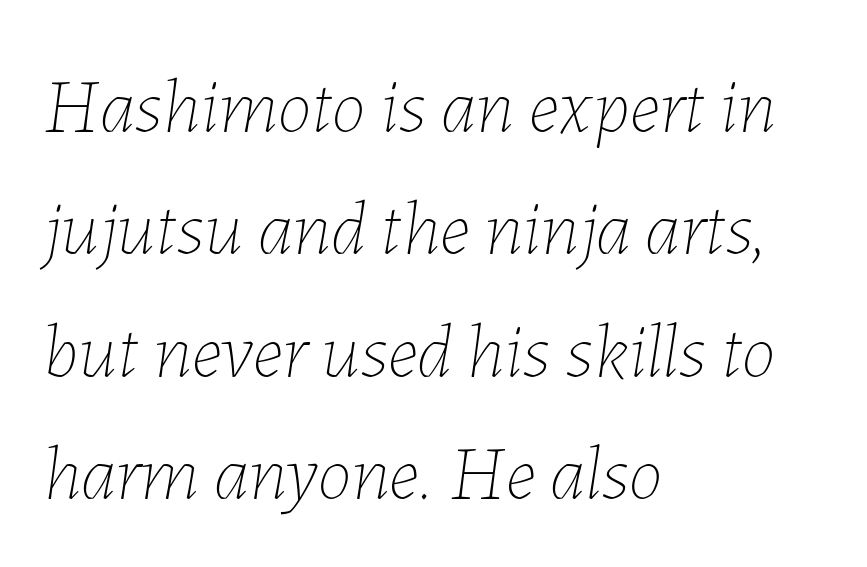
Compared with a centered layout, this one pins lines to the left instead. Weight: not bold — regular or lighter. Caption: standard tracking, unaltered. The block of text has a typical density, with ordinary space between rows.
